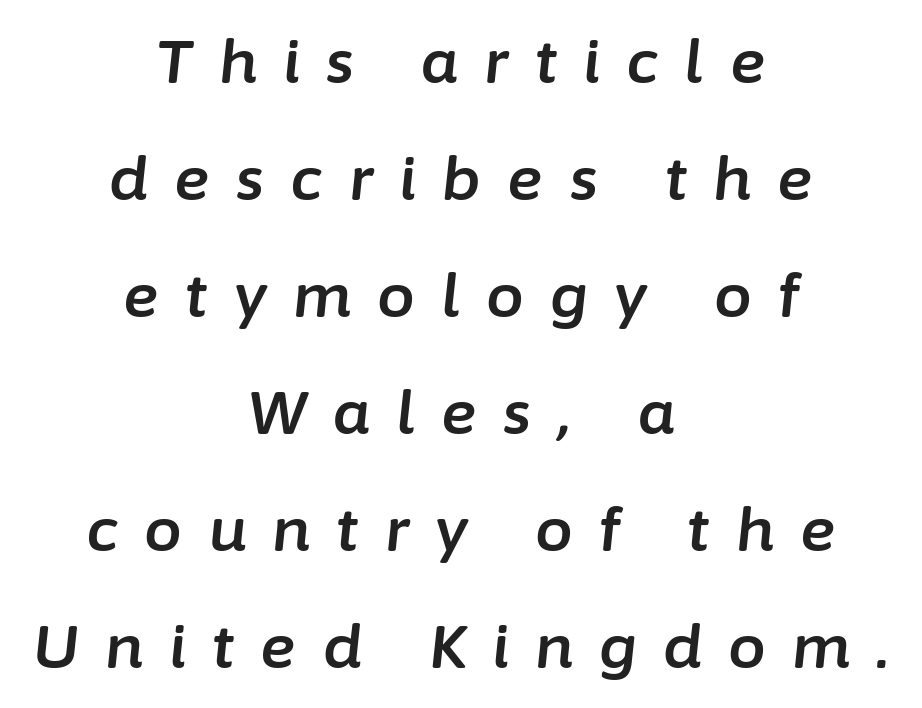
The image shows 60 px text type, italic (leaning right); set centered, loose line spacing (1.95x), unusually wide letter spacing (+0.44 em), not underlined; low stroke contrast and a medium x-height.
